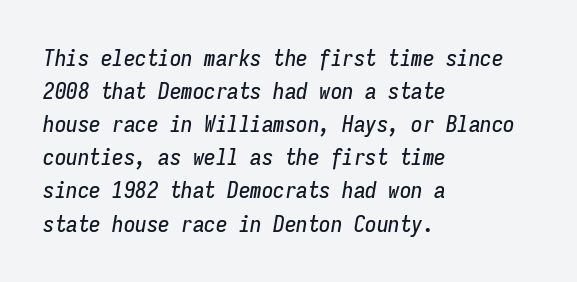
Q: Is the text italic (slanted)? A: Yes, it leans right by about 9 degrees.
Q: Is the text underlined? A: No.
Q: How is the paragraph aligned? A: Left-aligned.
Q: Is the spacing between letters normal or unusually wide? A: Normal.
Q: Is the spacing between lines tight, normal or loose? A: Normal.
